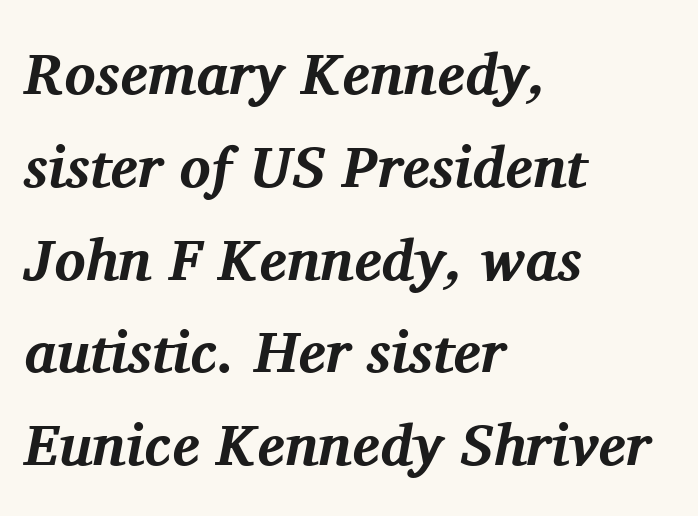
{"serif": "yes", "italic": "yes", "lean": "right", "slant_degrees": 11, "bold": "yes", "weight": "bold", "width": "normal", "stroke_contrast": "medium", "x_height": "medium", "monospaced": "no", "underline": "no", "align": "left", "line_spacing": "normal", "line_spacing_ratio": 1.6, "letter_spacing": "normal", "letter_spacing_em": 0.0, "glyph_px": 58}
